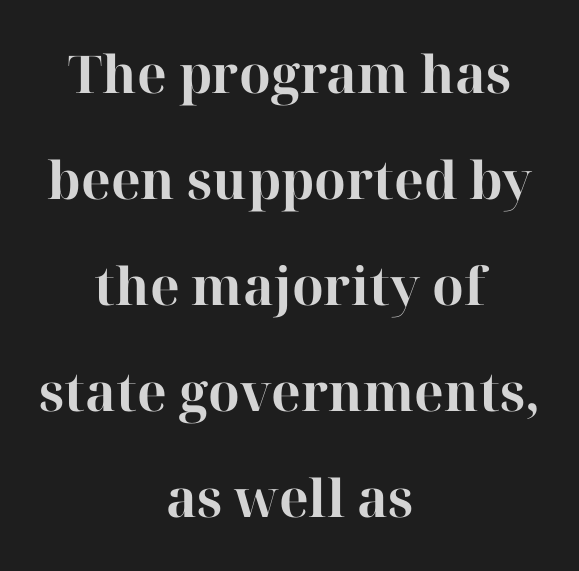
The typography opts for an upright posture over an oblique one. Each letter keeps its own natural width here, so spacing adapts to shape. These lines stand farther apart than default settings would place them. The typesetter chose a symmetrical, centered arrangement here.
